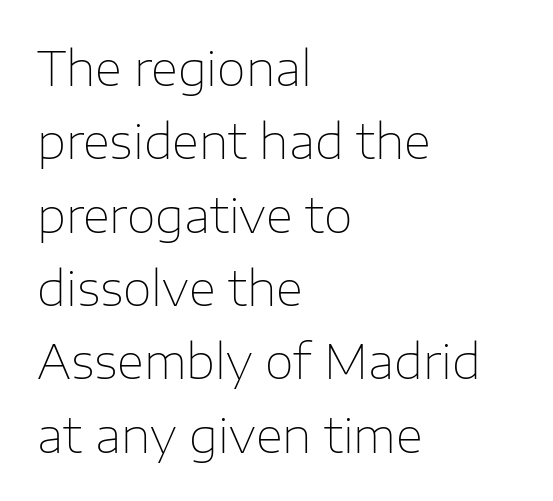
{"serif": "no", "italic": "no", "bold": "no", "weight": "thin", "width": "normal", "stroke_contrast": "low", "x_height": "medium", "monospaced": "no", "underline": "no", "align": "left", "line_spacing": "normal", "line_spacing_ratio": 1.56, "letter_spacing": "normal", "letter_spacing_em": 0.0, "glyph_px": 47}
